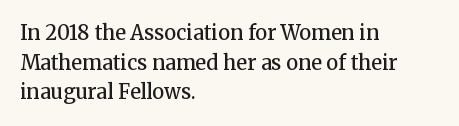
The image shows 20 px text type, upright; set left-aligned, normal line spacing (1.48x), normal letter spacing, not underlined.
